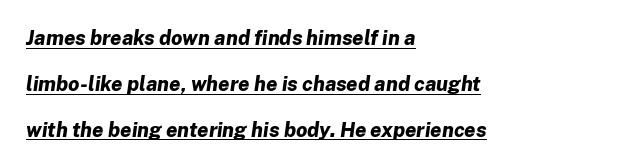
The image shows 20 px bold type, italic (leaning right); set left-aligned, loose line spacing (2.29x), normal letter spacing, underlined.
